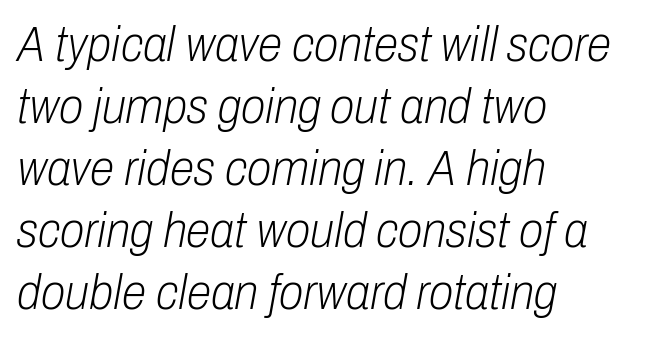
{"italic": "yes", "lean": "right", "slant_degrees": 10, "bold": "no", "weight": "light", "width": "condensed", "stroke_contrast": "low", "x_height": "medium", "monospaced": "no", "underline": "no", "align": "left", "line_spacing_ratio": 1.24, "letter_spacing": "normal", "letter_spacing_em": 0.0, "glyph_px": 50}
